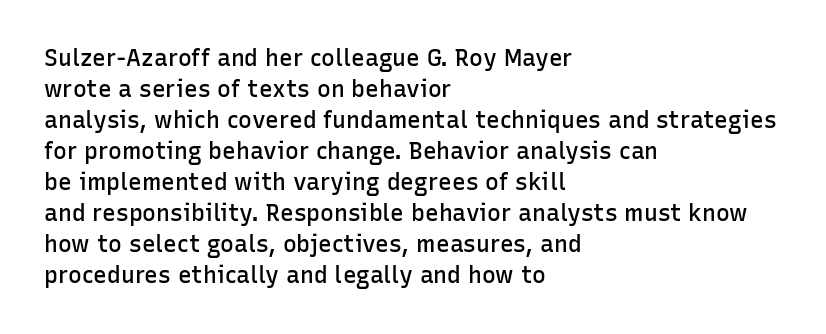
{"italic": "no", "bold": "semi", "underline": "no", "align": "left", "line_spacing": "normal", "line_spacing_ratio": 1.35, "letter_spacing": "normal", "letter_spacing_em": 0.0, "glyph_px": 23}
